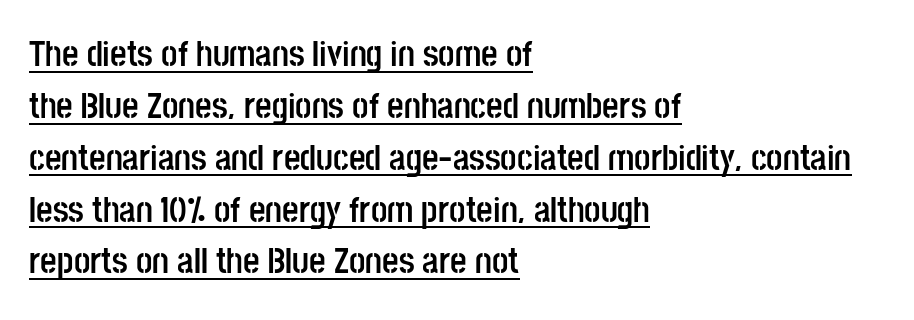
Glance below the letters and you will spot a drawn line. Check where the strokes stop: nothing finishes them off — pure sans. This sample uses an upright cut, with every glyph sitting square on the baseline. Quick note: interline space is typical. Set as a true bold cut, around the 700 mark. Left-aligned paragraph, ragged on the right.
